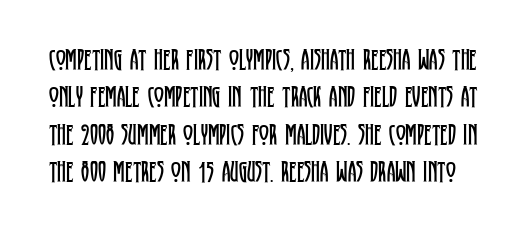
{"serif": "yes", "italic": "no", "bold": "no", "weight": "regular", "width": "condensed", "stroke_contrast": "low", "x_height": "large", "monospaced": "no", "underline": "no", "line_spacing": "normal", "line_spacing_ratio": 1.25, "letter_spacing": "normal", "letter_spacing_em": 0.0, "glyph_px": 30}
